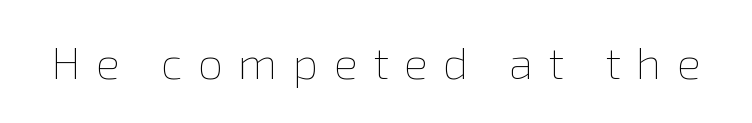
Loose tracking; the words dissolve into strings of separated letters. Compared with a typical body face, this is equally light or lighter still. The rendering uses natural spacing where letterforms have individual widths. The string is rendered with underlining switched off. In terms of posture, this sample is upright.
